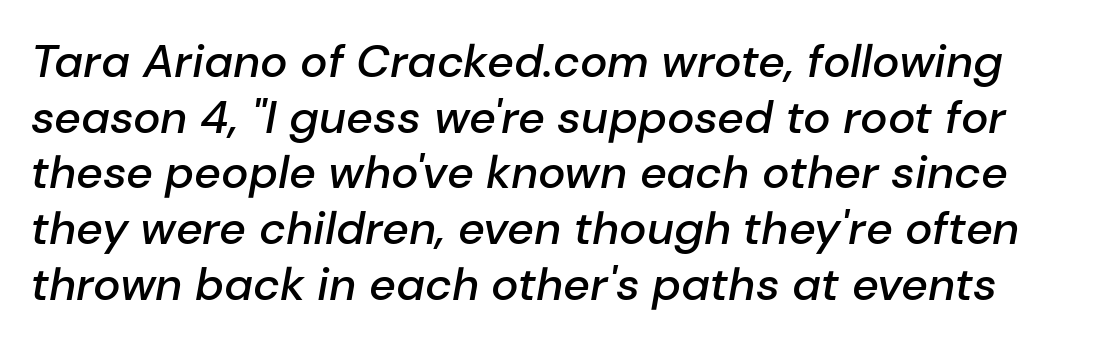
The image shows 46 px semibold type, italic (leaning right); set line spacing 1.21x, normal letter spacing, not underlined; low stroke contrast and a medium x-height.
